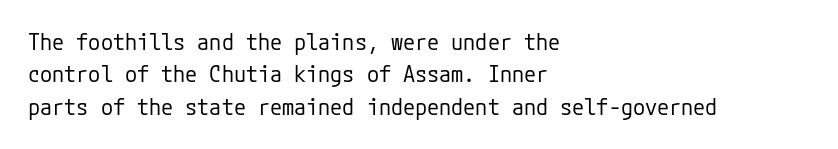
{"italic": "no", "bold": "no", "underline": "no", "align": "left", "line_spacing": "normal", "line_spacing_ratio": 1.47, "letter_spacing": "normal", "letter_spacing_em": 0.0, "glyph_px": 22}
